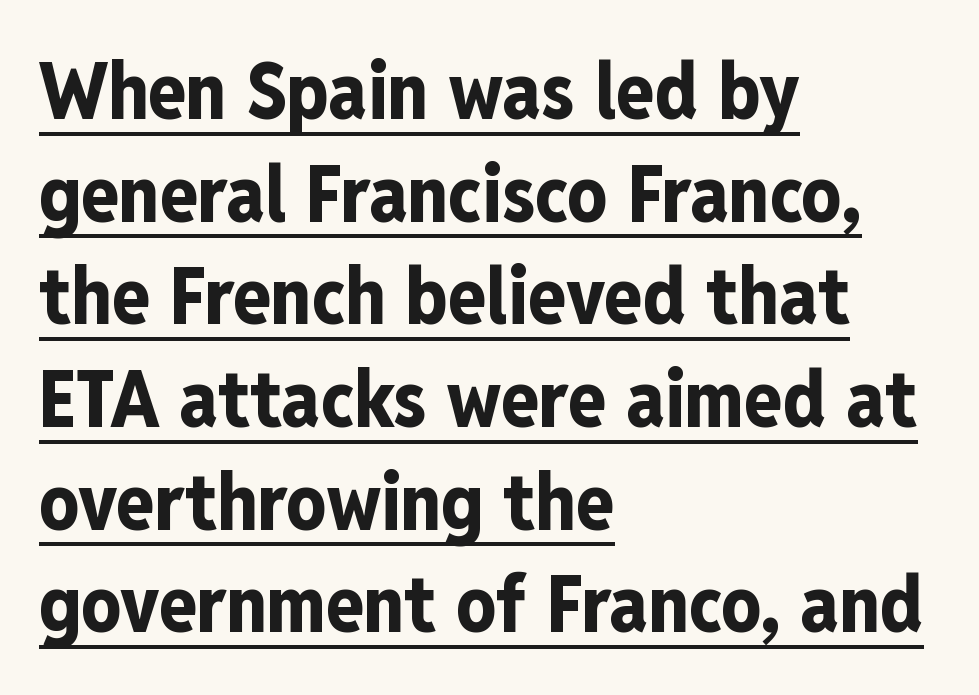
The image shows 79 px bold, condensed sans-serif type, upright; set left-aligned, normal line spacing (1.3x), normal letter spacing, underlined; low stroke contrast and a medium x-height.
